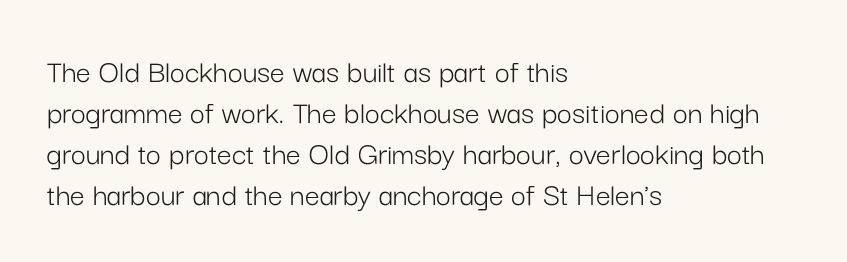
Visually the block forms a straight wall on the left and a jagged coastline on the right. Varying glyph widths throughout — classic text-font behaviour. If you drew a line through each stem, it would be perfectly vertical. These lines keep a tight, regular rhythm from letter to letter.
